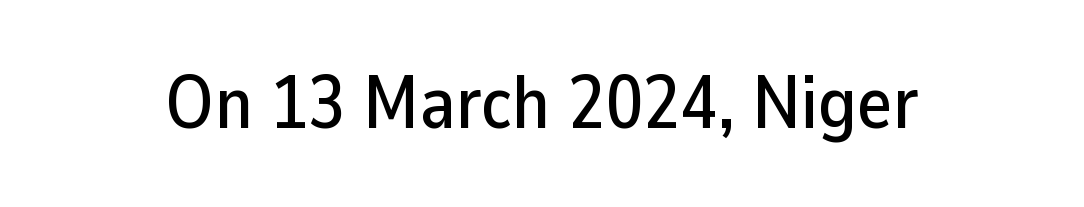
Characters follow at the spacing the type designer built in. Nobody drew a line under any word here. You can tell it's not italic because the verticals are truly vertical. The face used here is proportionally spaced, like ordinary book or web type. The designer went with a sans here, leaving each stem footless.
